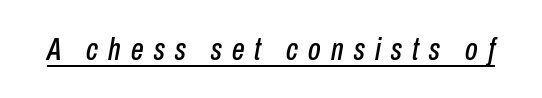
{"italic": "yes", "lean": "right", "slant_degrees": 10, "width": "condensed", "stroke_contrast": "low", "x_height": "medium", "monospaced": "no", "underline": "yes", "letter_spacing": "wide", "letter_spacing_em": 0.32, "glyph_px": 32}
